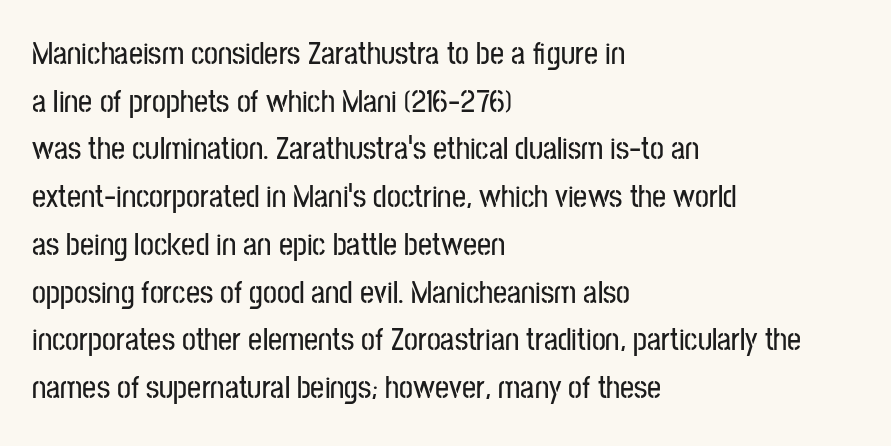
The strip under each line holds only bare page. Examine the stroke ends and you'll find no serifs. Each line starts at the same left margin while the right side varies. The letters stand straight up with perfectly vertical stems. The rendering uses a moderate line-height, typical for paragraphs.
